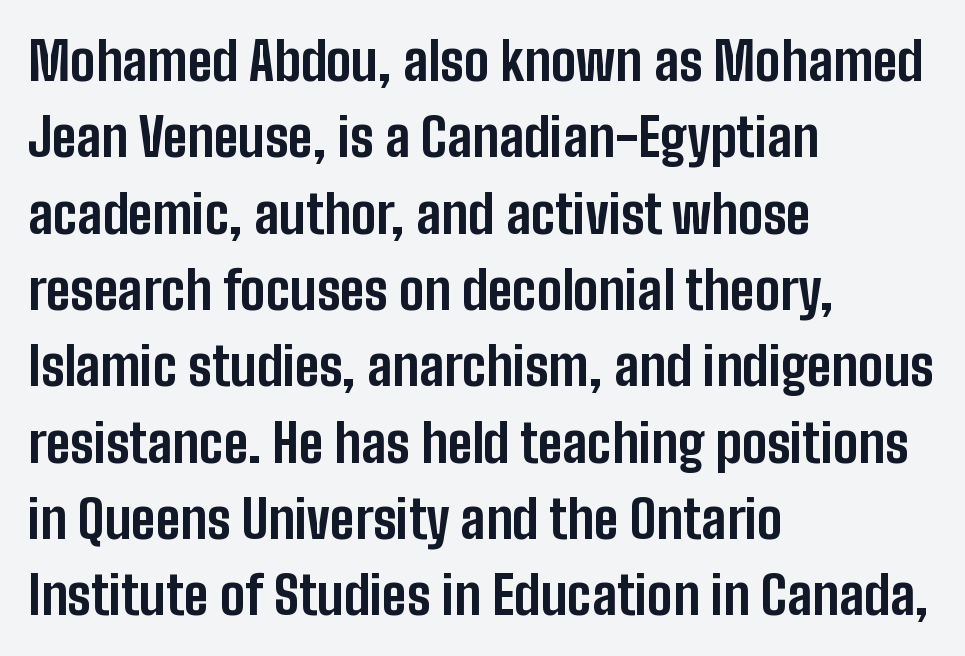
The image shows 53 px bold, condensed sans-serif type, upright; set left-aligned, normal line spacing (1.44x), normal letter spacing, not underlined; low stroke contrast and a medium x-height.
